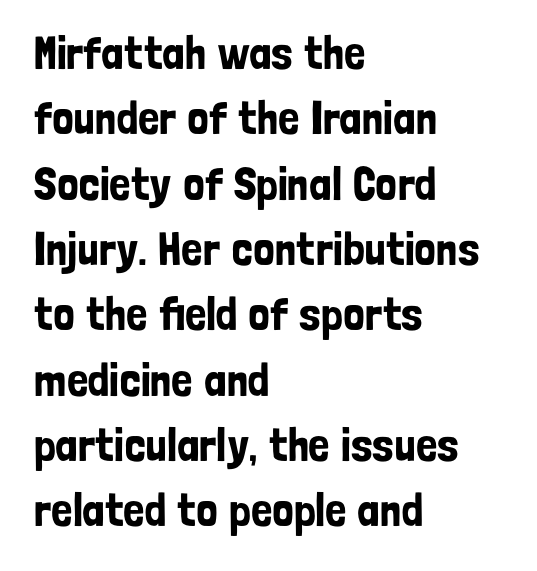
The image shows 47 px condensed sans-serif type, upright; set left-aligned, normal line spacing (1.39x), normal letter spacing, not underlined; low stroke contrast and a medium x-height.
